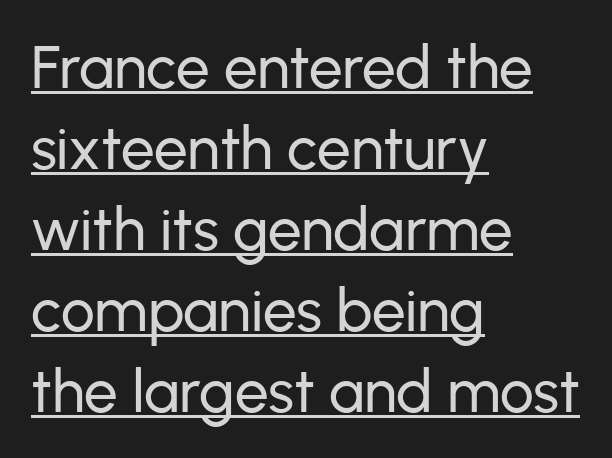
The image shows 60 px sans-serif type, upright; set left-aligned, normal line spacing (1.35x), normal letter spacing, underlined; low stroke contrast and a medium x-height.
